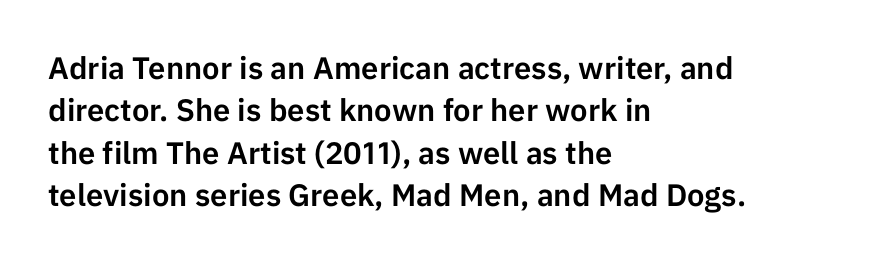
The compositor pushed each line to the left boundary. The axis of the letterforms is exactly vertical. Leading matches the norm, producing a regular column. The passage shown is typed in a proportional face where columns would drift.
